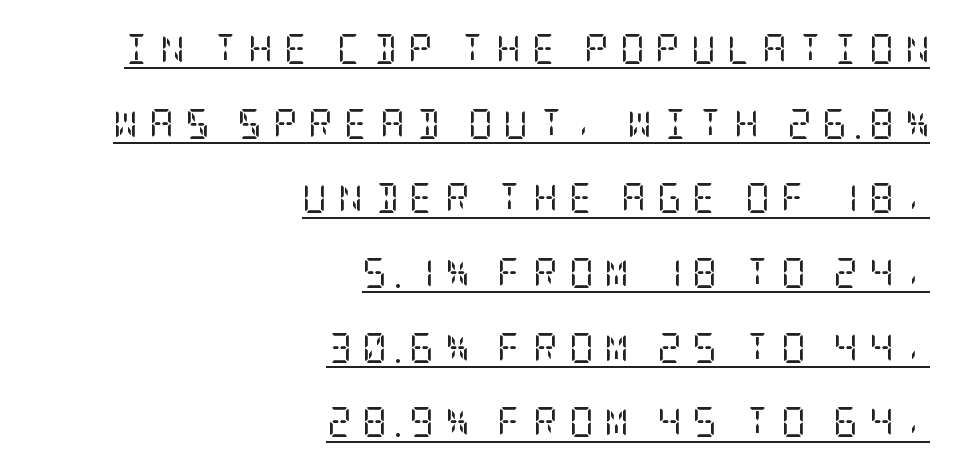
Horizontal alignment here is rightward, an uncommon choice for prose. Somebody hit Ctrl+U on this one — the words are underlined. The letters carry serifs — small finishing strokes at the ends of their stems. Nothing heavy about these letters — not bold at all.
